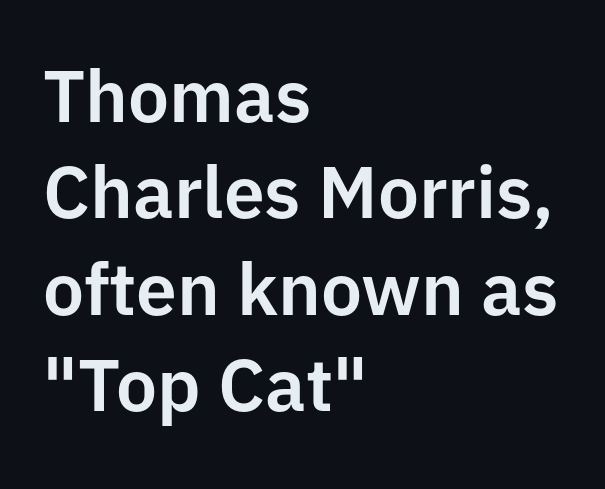
{"serif": "no", "italic": "no", "width": "normal", "stroke_contrast": "low", "x_height": "medium", "monospaced": "no", "underline": "no", "align": "left", "line_spacing": "normal", "line_spacing_ratio": 1.32, "letter_spacing": "normal", "letter_spacing_em": 0.0, "glyph_px": 73}
